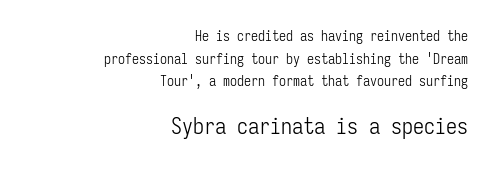
Posture: vertical. Rows of type keep a routine distance in the vertical direction. A flush-right, rag-left setting is used for this passage. The letterforms sit at book weight or below. Does the bottom block carry the larger type? Yes, it does.
